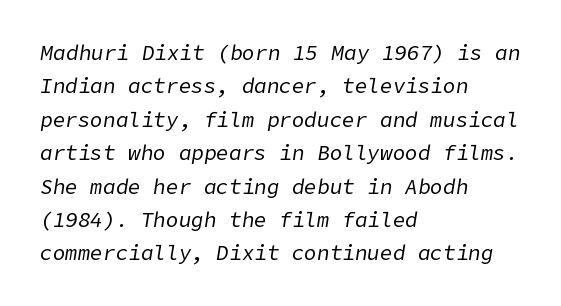
The image shows 21 px text type, italic (leaning right); set left-aligned, normal line spacing (1.59x), normal letter spacing, not underlined.
